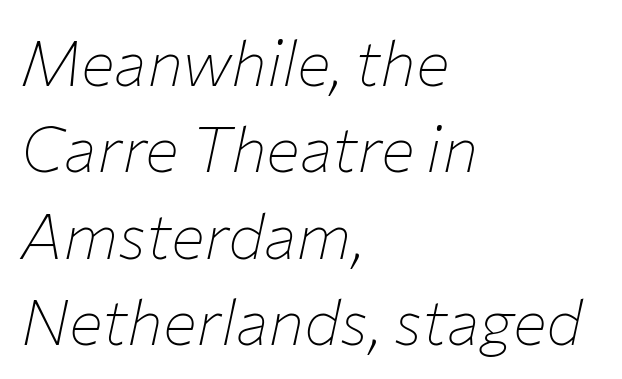
Q: Is the text bold? A: No.
Q: Is the text italic (slanted)? A: Yes, it leans right by about 12 degrees.
Q: Is the text underlined? A: No.
Q: How is the paragraph aligned? A: Left-aligned.
Q: Is the spacing between letters normal or unusually wide? A: Normal.
Q: Is the spacing between lines tight, normal or loose? A: Normal.
Q: Width (condensed, normal, or wide)? A: Normal.
Q: Stroke contrast? A: Low.
Q: x-height? A: Medium.
Q: Monospaced? A: No.
